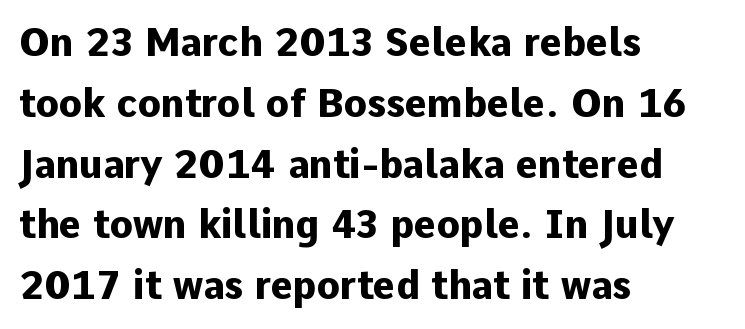
Q: Is the text bold? A: Yes.
Q: Is the text italic (slanted)? A: No, it is upright.
Q: Is the typeface a serif or a sans-serif typeface? A: Sans-serif.
Q: Is the text underlined? A: No.
Q: How is the paragraph aligned? A: Left-aligned.
Q: Is the spacing between letters normal or unusually wide? A: Normal.
Q: Is the spacing between lines tight, normal or loose? A: Normal.
Q: Width (condensed, normal, or wide)? A: Normal.
Q: Stroke contrast? A: Low.
Q: x-height? A: Medium.
Q: Monospaced? A: No.
